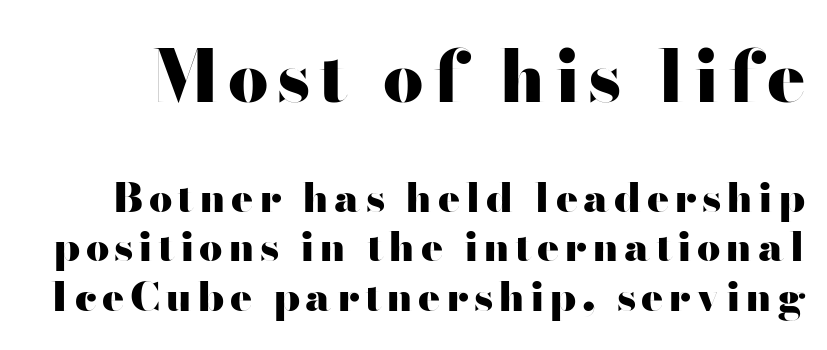
{"serif": "no", "italic": "no", "bold": "yes", "weight": "heavy", "width": "wide", "stroke_contrast": "high", "x_height": "small", "monospaced": "no", "underline": "no", "line_spacing_ratio": 1.21, "larger_block": "first", "size_ratio": 1.73, "glyph_px": 71}
